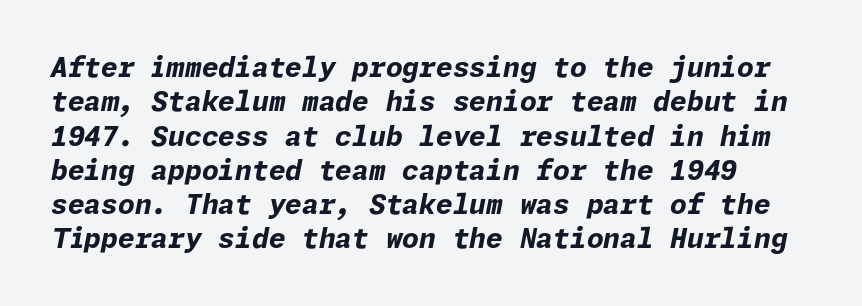
The image shows 27 px bold type, italic (leaning right); set normal line spacing (1.27x), normal letter spacing, not underlined.
